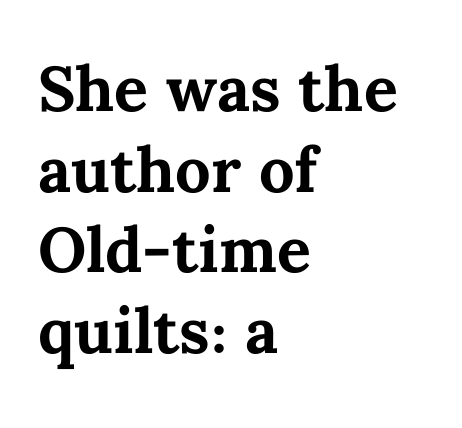
{"italic": "no", "bold": "yes", "weight": "bold", "width": "normal", "stroke_contrast": "medium", "x_height": "medium", "monospaced": "no", "underline": "no", "align": "left", "line_spacing": "normal", "line_spacing_ratio": 1.28, "letter_spacing": "normal", "letter_spacing_em": 0.0, "glyph_px": 63}
